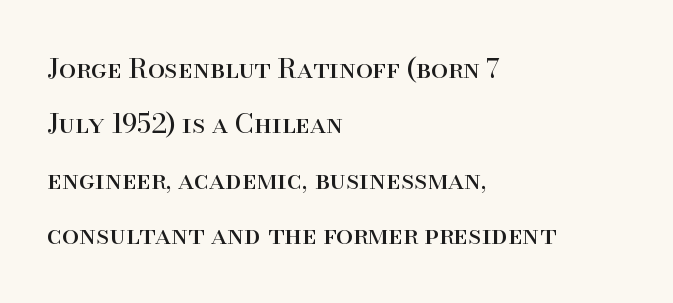
Stems and bowls with no extra thickness — not bold. Notice how the stems are strictly vertical — no italics here. What's the leading like? Stretched, with rows far apart. Letters rest on an invisible, unmarked baseline. In CSS terms this would be text-align: left. Compared with typical body copy, the letter spacing here is the same.
